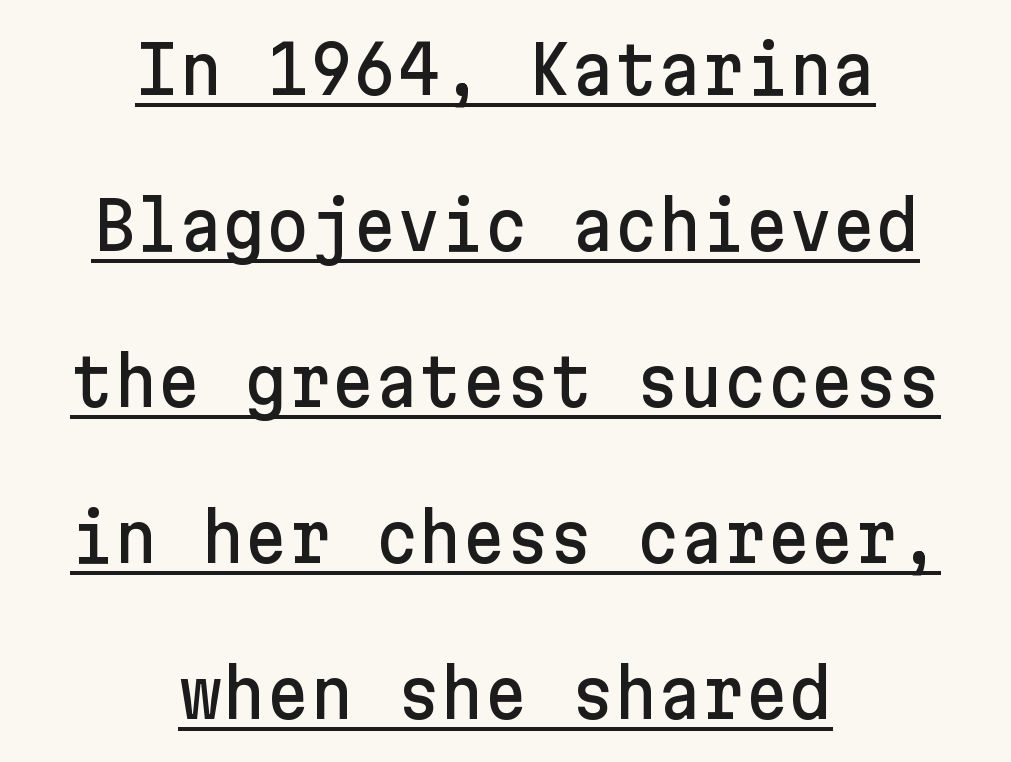
Q: Is the text italic (slanted)? A: No, it is upright.
Q: Is the typeface a serif or a sans-serif typeface? A: Sans-serif.
Q: Is the text underlined? A: Yes.
Q: How is the paragraph aligned? A: Centered.
Q: Is the spacing between letters normal or unusually wide? A: Normal.
Q: Is the spacing between lines tight, normal or loose? A: Loose.
Q: Width (condensed, normal, or wide)? A: Normal.
Q: Stroke contrast? A: Low.
Q: x-height? A: Medium.
